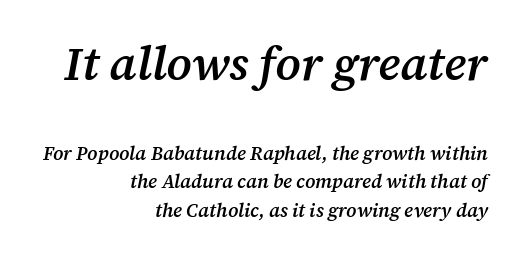
The image shows 47 px semibold serif type, italic (leaning right); set right-aligned, normal line spacing (1.51x), normal letter spacing, not underlined; the first (top) block is 2.47x larger; medium stroke contrast and a medium x-height.
